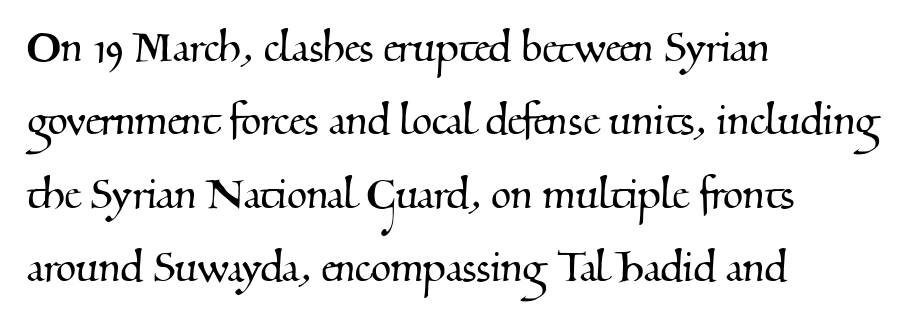
{"serif": "yes", "width": "normal", "stroke_contrast": "medium", "x_height": "small", "monospaced": "no", "underline": "no", "align": "left", "line_spacing": "normal", "line_spacing_ratio": 1.41, "letter_spacing": "normal", "letter_spacing_em": 0.0, "glyph_px": 52}
